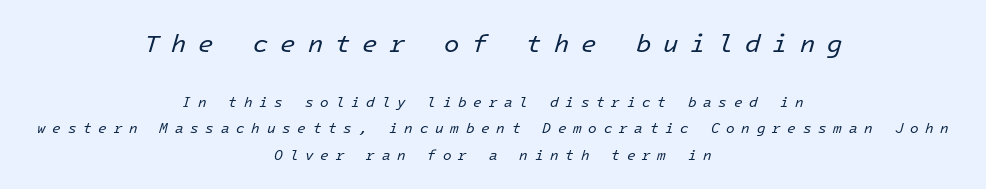
The image shows 25 px text type, italic (leaning right); set centered, line spacing 1.88x, unusually wide letter spacing (+0.48 em), not underlined; the first (top) block is 1.79x larger.
